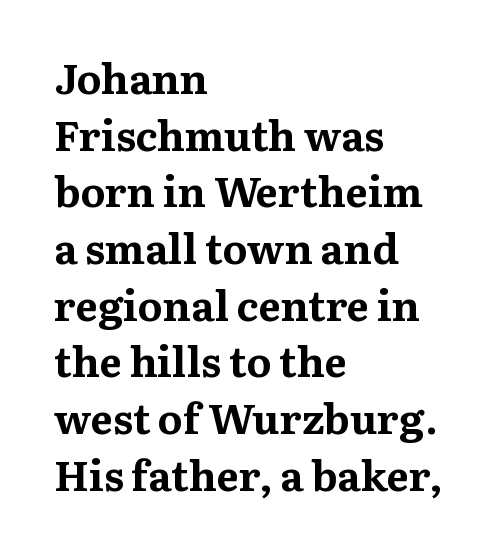
{"serif": "yes", "italic": "no", "bold": "yes", "weight": "bold", "width": "normal", "stroke_contrast": "medium", "x_height": "medium", "monospaced": "no", "underline": "no", "align": "left", "line_spacing": "normal", "line_spacing_ratio": 1.35, "letter_spacing": "normal", "letter_spacing_em": 0.0, "glyph_px": 42}
